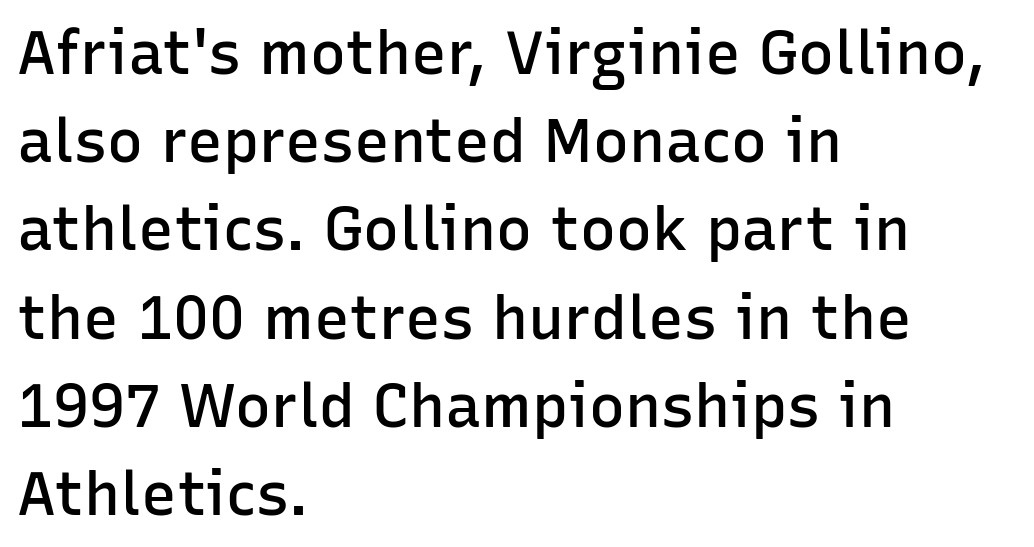
Q: Is the text bold? A: Semi-bold.
Q: Is the text italic (slanted)? A: No, it is upright.
Q: Is the typeface a serif or a sans-serif typeface? A: Sans-serif.
Q: Is the text underlined? A: No.
Q: How is the paragraph aligned? A: Left-aligned.
Q: Is the spacing between letters normal or unusually wide? A: Normal.
Q: Is the spacing between lines tight, normal or loose? A: Normal.
Q: Width (condensed, normal, or wide)? A: Normal.
Q: Stroke contrast? A: Low.
Q: x-height? A: Medium.
Q: Monospaced? A: No.
